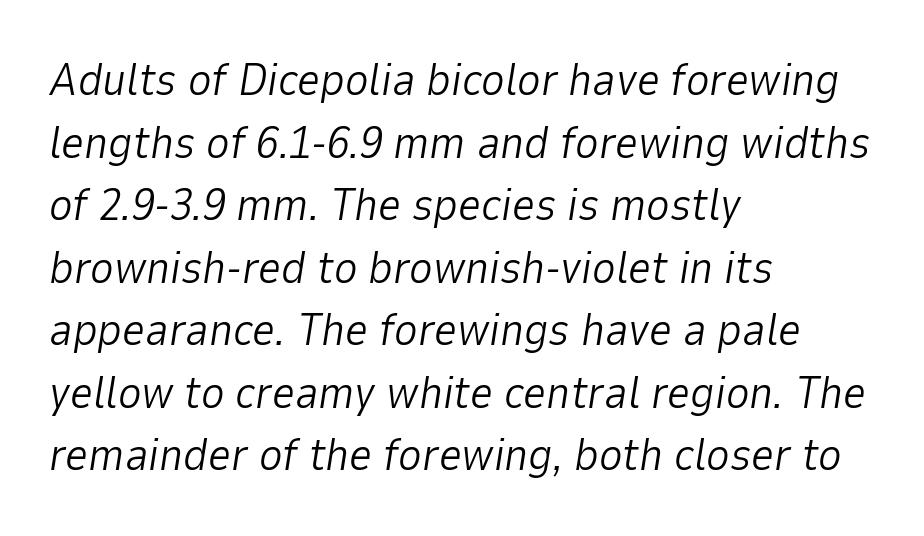
{"italic": "yes", "lean": "right", "slant_degrees": 9, "bold": "no", "weight": "light", "width": "normal", "stroke_contrast": "low", "x_height": "medium", "monospaced": "no", "underline": "no", "align": "left", "line_spacing": "normal", "line_spacing_ratio": 1.39, "letter_spacing": "normal", "letter_spacing_em": 0.0, "glyph_px": 45}
